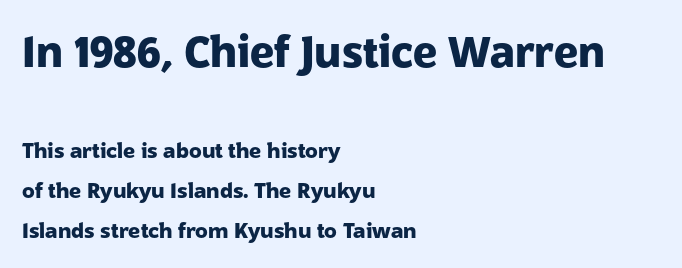
{"serif": "no", "italic": "no", "bold": "yes", "weight": "heavy", "width": "normal", "stroke_contrast": "low", "x_height": "medium", "monospaced": "no", "underline": "no", "align": "left", "line_spacing": "loose", "line_spacing_ratio": 1.9, "letter_spacing": "normal", "letter_spacing_em": 0.0, "larger_block": "first", "size_ratio": 2.0, "glyph_px": 42}
